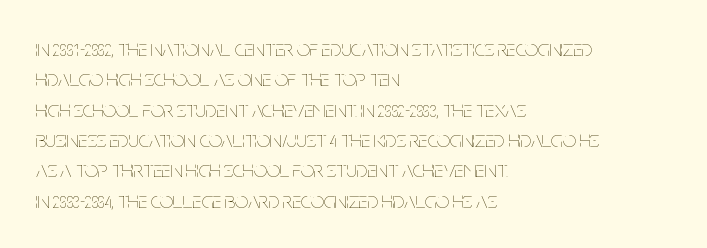
The image shows 23 px text type, upright; set left-aligned, normal line spacing (1.32x), normal letter spacing, not underlined.
